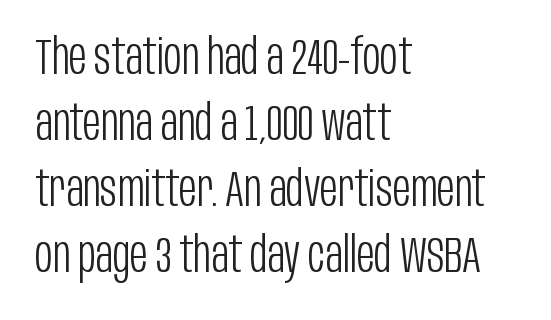
The image shows 49 px light, condensed sans-serif type, upright; set left-aligned, normal line spacing (1.35x), normal letter spacing, not underlined; low stroke contrast and a large x-height.
